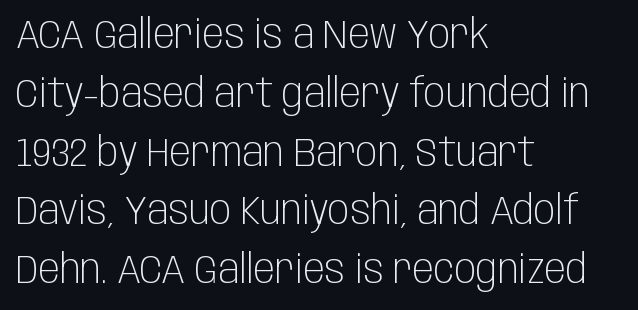
The image shows 40 px light, condensed sans-serif type, upright; set left-aligned, normal line spacing (1.47x), normal letter spacing, not underlined; low stroke contrast and a large x-height.
